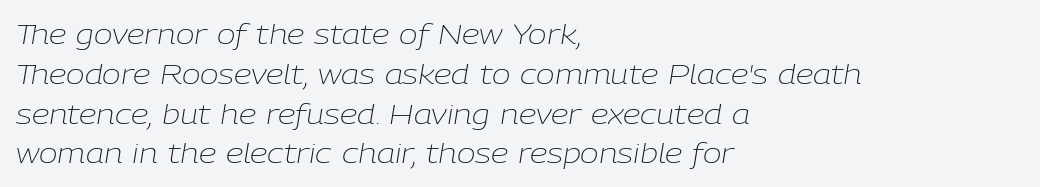
{"italic": "yes", "lean": "right", "slant_degrees": 9, "bold": "no", "weight": "light", "width": "normal", "stroke_contrast": "low", "x_height": "medium", "monospaced": "no", "underline": "no", "align": "left", "line_spacing": "normal", "line_spacing_ratio": 1.42, "letter_spacing": "normal", "letter_spacing_em": 0.0, "glyph_px": 28}
